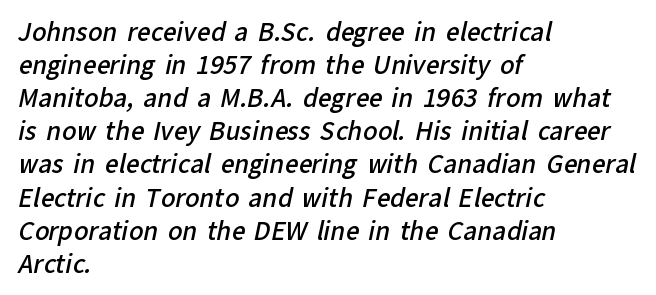
Q: Is the text bold? A: Semi-bold.
Q: Is the text underlined? A: No.
Q: How is the paragraph aligned? A: Left-aligned.
Q: Is the spacing between letters normal or unusually wide? A: Normal.
Q: Is the spacing between lines tight, normal or loose? A: Normal.
